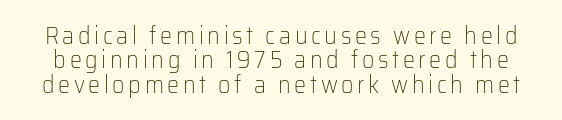
{"italic": "no", "bold": "no", "underline": "no", "line_spacing": "tight", "line_spacing_ratio": 1.02, "glyph_px": 24}
